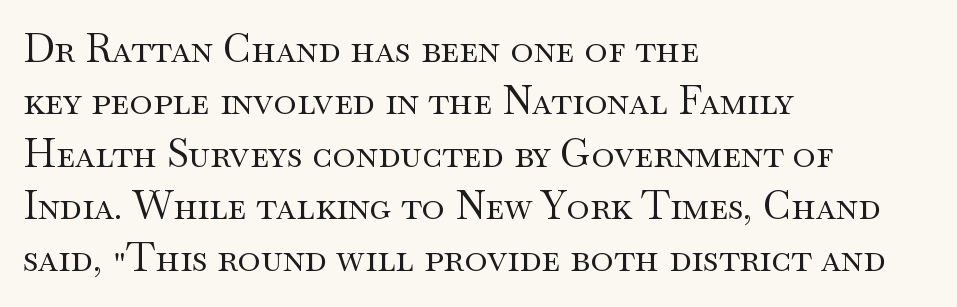
Q: Is the text bold? A: No.
Q: Is the text italic (slanted)? A: No, it is upright.
Q: Is the typeface a serif or a sans-serif typeface? A: Serif.
Q: Is the text underlined? A: No.
Q: How is the paragraph aligned? A: Left-aligned.
Q: Is the spacing between letters normal or unusually wide? A: Normal.
Q: Is the spacing between lines tight, normal or loose? A: Normal.
Q: Width (condensed, normal, or wide)? A: Wide.
Q: Stroke contrast? A: Medium.
Q: x-height? A: Small.
Q: Monospaced? A: No.
